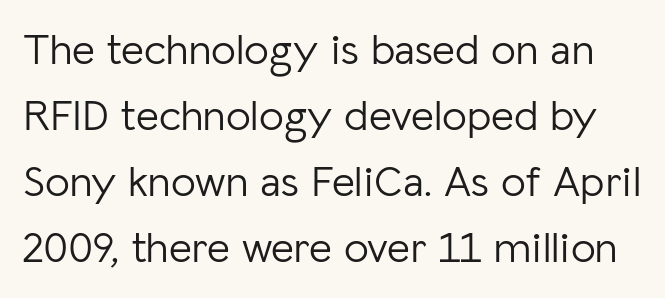
Bare-footed words on every line. Stems here are at most as thick as an everyday book face. Regular leading. Tracking value appears to be zero — textbook default spacing. Regarding serifs, this sample does without them. Every character sits straight up, as roman type does.
